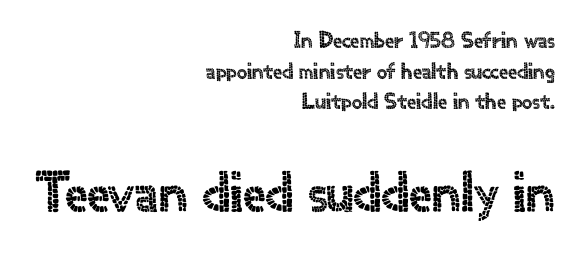
Q: Is the text italic (slanted)? A: No, it is upright.
Q: Is the typeface a serif or a sans-serif typeface? A: Sans-serif.
Q: Is the text underlined? A: No.
Q: How is the paragraph aligned? A: Right-aligned.
Q: Is the spacing between letters normal or unusually wide? A: Normal.
Q: Is the spacing between lines tight, normal or loose? A: Normal.
Q: Which block of text is set in a larger size, the first (top) or the second (bottom)? A: The second (bottom) one.
Q: Width (condensed, normal, or wide)? A: Normal.
Q: x-height? A: Small.
Q: Monospaced? A: No.
